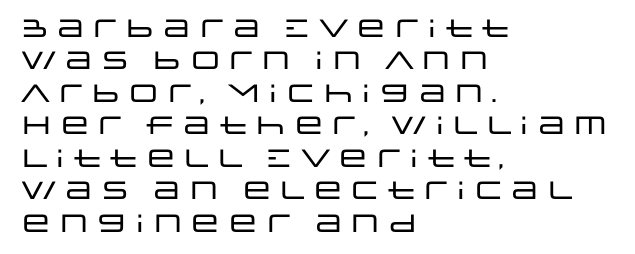
The image shows 25 px text type, upright; set left-aligned, normal line spacing (1.3x), normal letter spacing, not underlined.
